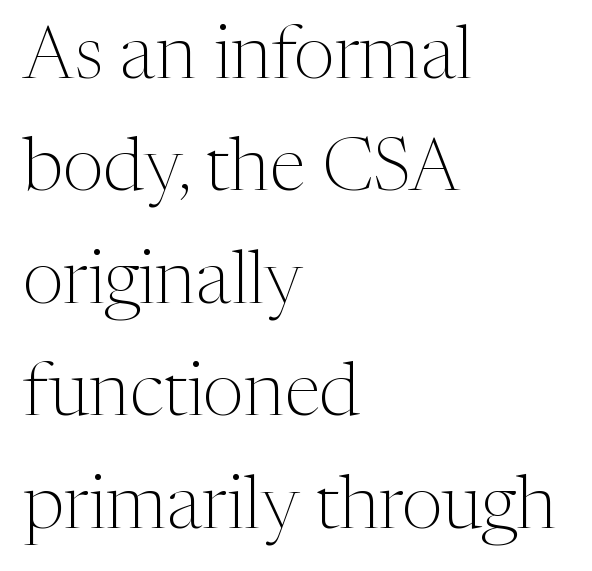
{"serif": "yes", "italic": "no", "bold": "no", "weight": "light", "width": "normal", "stroke_contrast": "medium", "x_height": "medium", "monospaced": "no", "underline": "no", "align": "left", "line_spacing": "normal", "line_spacing_ratio": 1.52, "letter_spacing": "normal", "letter_spacing_em": 0.0, "glyph_px": 74}
